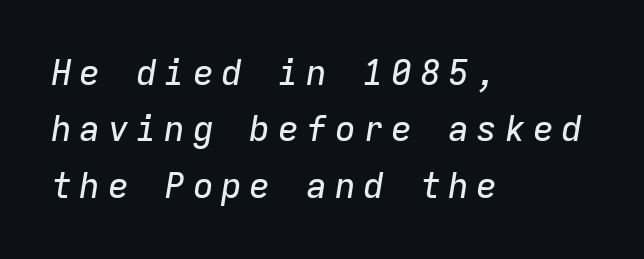
The space directly below the letters is spotless. Every character here occupies the same horizontal width, giving the sample a typewriter-like rhythm. Left-aligned paragraph, ragged on the right. Notice how descenders clear the ascenders below comfortably — that's standard leading.
